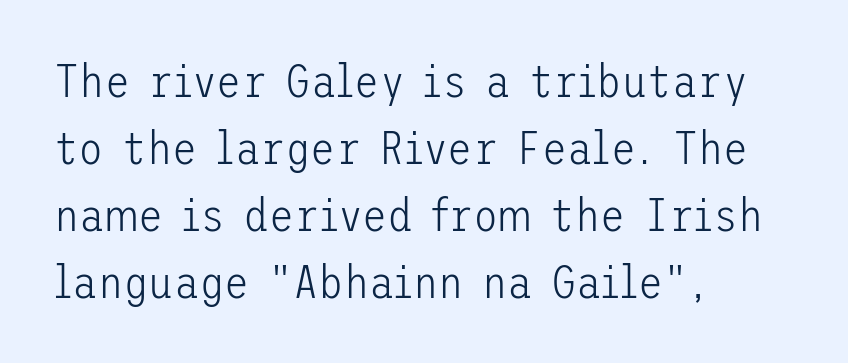
The image shows 46 px light sans-serif type, upright; set left-aligned, normal line spacing (1.46x), normal letter spacing, not underlined; low stroke contrast and a medium x-height.
